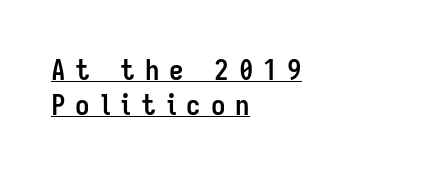
This is underlined copy, the kind a proofreader might mark for attention. Style check: upright. The line texture is sparse and dotted thanks to wide tracking. Stroke thickness is high; the sample reads as a true bold. Note the varied advance widths — an 'i' is clearly narrower than an 'm'. Is the block centered? No — it sits flush against the left margin.
